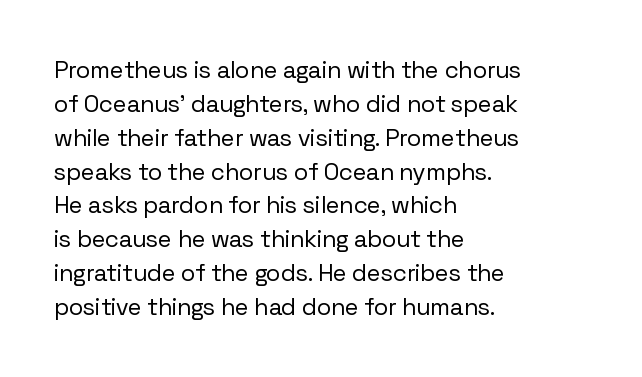
Decoration check: the copy has no underline. Teacher's note: observe the even left margin — that is flush-left alignment. Interline gaps are of average width in this sample. No chunkiness to these letters — they're not bold. These lines were composed using upright roman letters.
